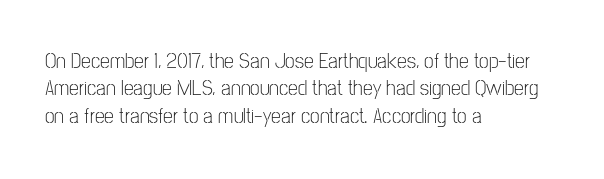
The image shows 22 px text type, upright; set left-aligned, normal line spacing (1.25x), normal letter spacing, not underlined.
